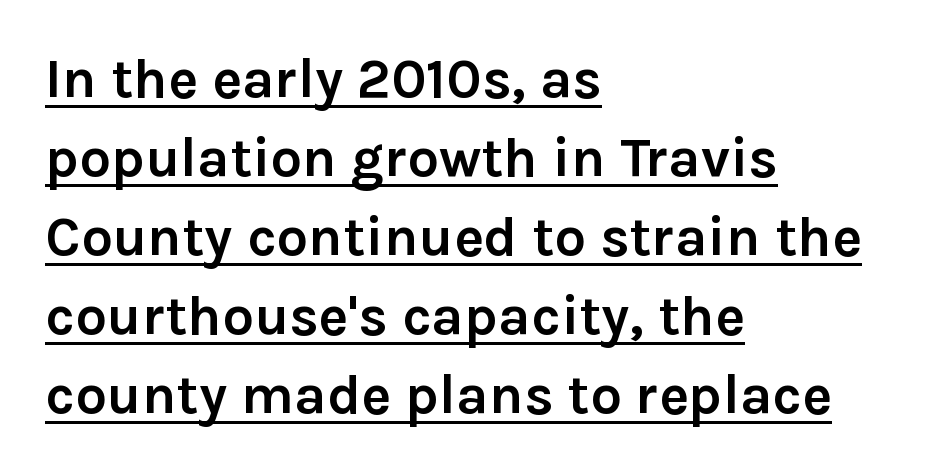
The image shows 56 px semibold sans-serif type, upright; set left-aligned, normal line spacing (1.41x), normal letter spacing, underlined; low stroke contrast and a medium x-height.
